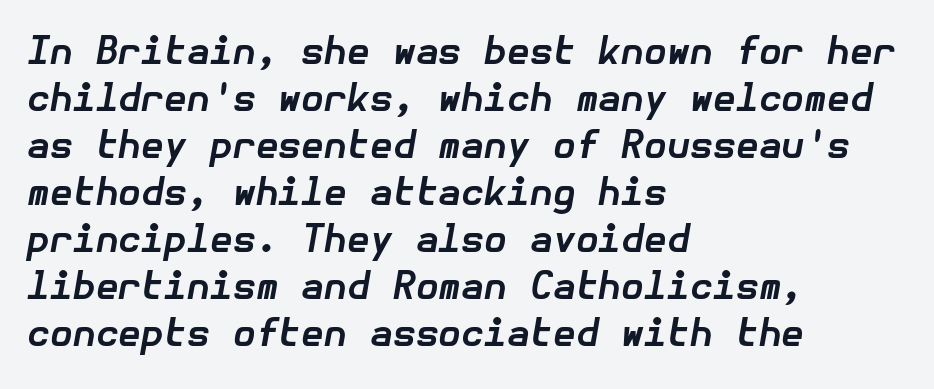
The image shows 37 px bold type, italic (leaning right); set left-aligned, normal line spacing (1.27x), normal letter spacing, not underlined; low stroke contrast and a medium x-height.
